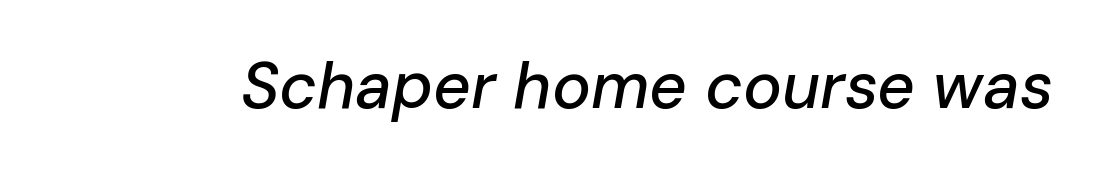
{"italic": "yes", "lean": "right", "slant_degrees": 10, "width": "normal", "stroke_contrast": "low", "x_height": "medium", "monospaced": "no", "underline": "no", "letter_spacing": "normal", "letter_spacing_em": 0.0, "glyph_px": 65}
